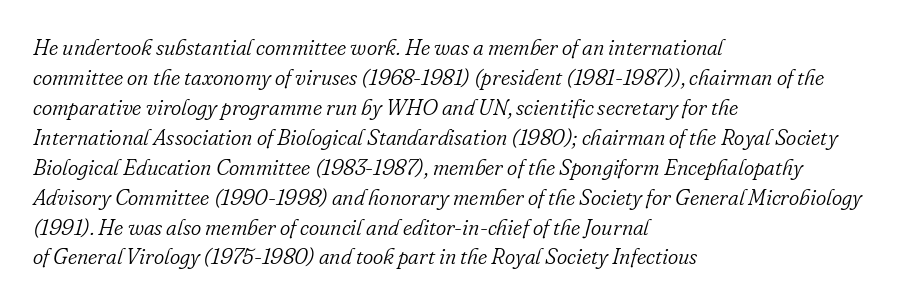
{"italic": "yes", "lean": "right", "slant_degrees": 16, "bold": "no", "underline": "no", "align": "left", "line_spacing": "normal", "line_spacing_ratio": 1.36, "letter_spacing": "normal", "letter_spacing_em": 0.0, "glyph_px": 22}
